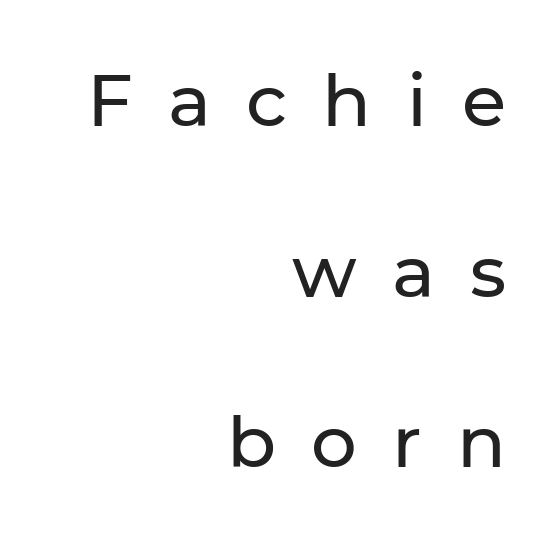
The image shows 72 px sans-serif type, upright; set right-aligned, loose line spacing (2.37x), unusually wide letter spacing (+0.49 em), not underlined; low stroke contrast and a medium x-height.
